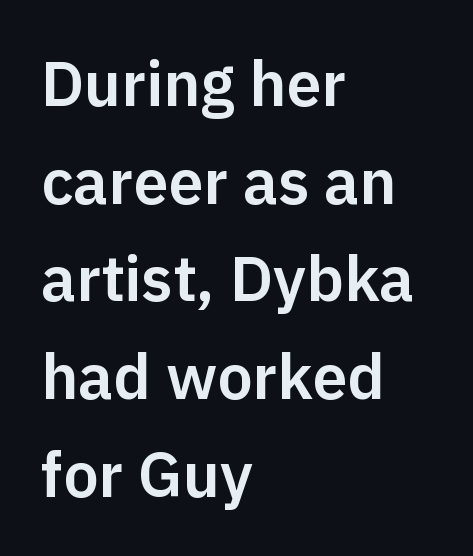
{"serif": "no", "italic": "no", "width": "normal", "stroke_contrast": "low", "x_height": "medium", "monospaced": "no", "underline": "no", "align": "left", "line_spacing": "normal", "line_spacing_ratio": 1.55, "letter_spacing": "normal", "letter_spacing_em": 0.0, "glyph_px": 63}
